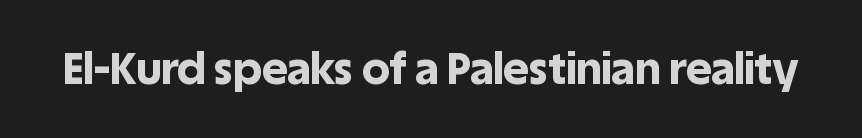
The image shows 44 px bold sans-serif type, upright; set normal letter spacing, not underlined; a large x-height.
